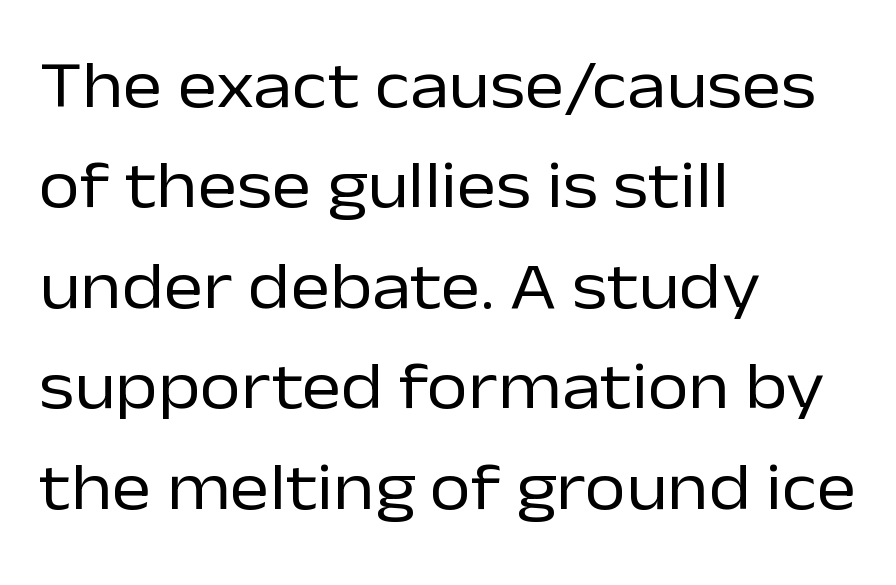
Examine the stroke ends and you'll find no serifs. Compared with a typical body face, this is equally light or lighter still. Is this a fixed-width face? No — the glyphs have proportional, varying widths. The rag falls on the right side of this text block.
